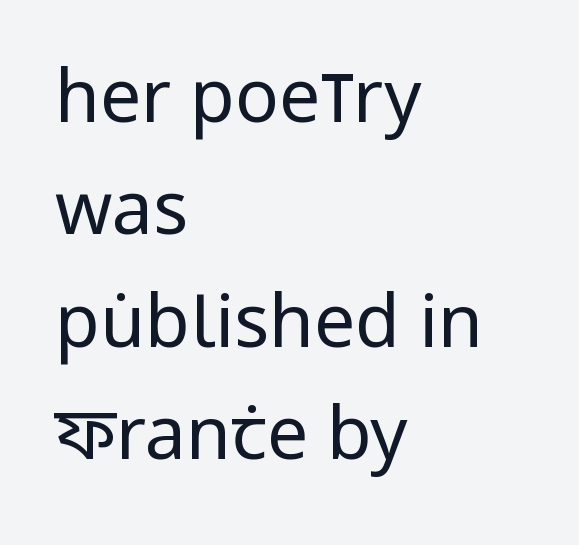
The image shows 73 px regular-weight, condensed sans-serif type, upright; set left-aligned, normal line spacing (1.54x), normal letter spacing, not underlined; low stroke contrast and a large x-height.
